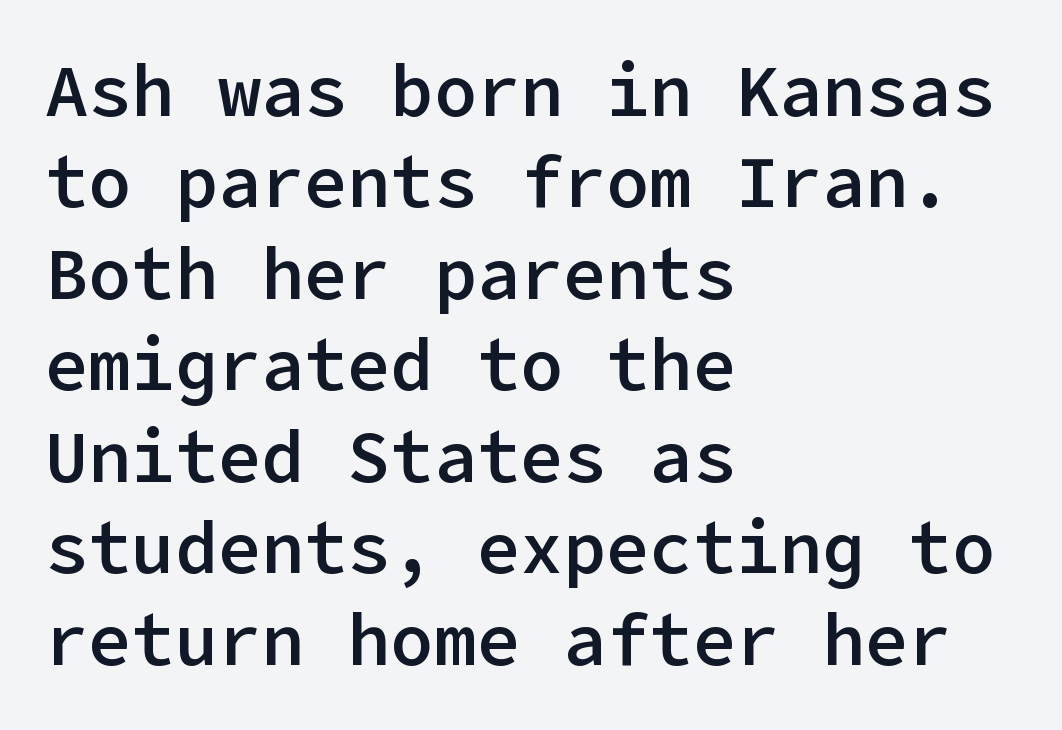
Designer's note — italics off, roman on. The font family rendered here belongs to the sans-serif group. Does the leading feel generous? No, just average. Caption: standard tracking, unaltered. Typeset ragged right — the left edge is the straight one.
